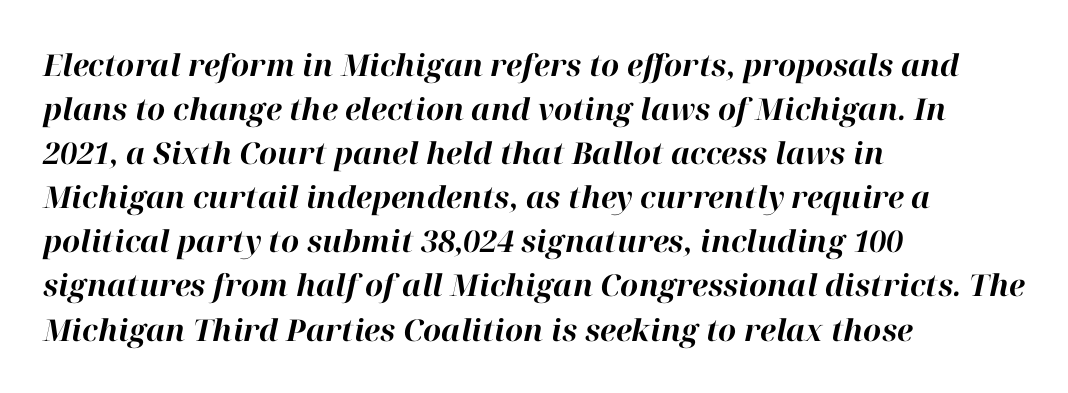
Q: Is the text bold? A: Yes.
Q: Is the text italic (slanted)? A: Yes, it leans right by about 12 degrees.
Q: Is the text underlined? A: No.
Q: How is the paragraph aligned? A: Left-aligned.
Q: Is the spacing between letters normal or unusually wide? A: Normal.
Q: Is the spacing between lines tight, normal or loose? A: Normal.
Q: Width (condensed, normal, or wide)? A: Normal.
Q: Stroke contrast? A: High.
Q: x-height? A: Medium.
Q: Monospaced? A: No.
